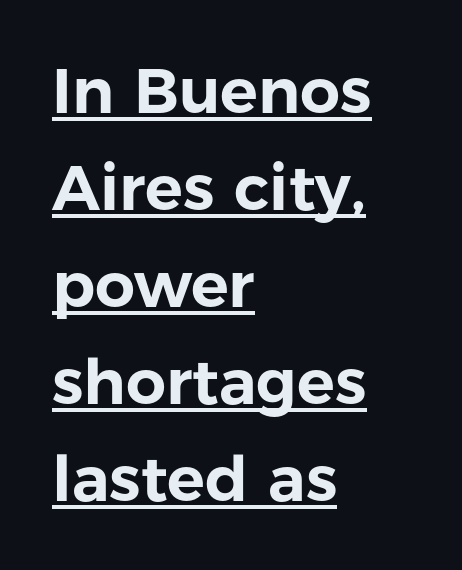
{"serif": "no", "italic": "no", "width": "normal", "stroke_contrast": "low", "x_height": "medium", "monospaced": "no", "underline": "yes", "align": "left", "line_spacing": "normal", "line_spacing_ratio": 1.54, "letter_spacing": "normal", "letter_spacing_em": 0.0, "glyph_px": 63}
